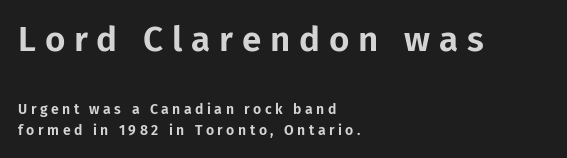
You could not count columns in this text — the font is proportionally spaced. The lettering holds an erect, upright posture throughout. The space between consecutive lines is moderate. Descender tails drop into unmarked territory. A typesetter would label this face a sans.
